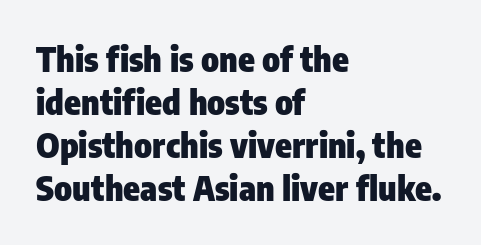
Q: Is the text bold? A: Yes.
Q: Is the text italic (slanted)? A: No, it is upright.
Q: Is the typeface a serif or a sans-serif typeface? A: Sans-serif.
Q: Is the text underlined? A: No.
Q: How is the paragraph aligned? A: Left-aligned.
Q: Is the spacing between letters normal or unusually wide? A: Normal.
Q: Is the spacing between lines tight, normal or loose? A: Normal.
Q: Width (condensed, normal, or wide)? A: Condensed.
Q: Stroke contrast? A: Low.
Q: x-height? A: Medium.
Q: Monospaced? A: No.
